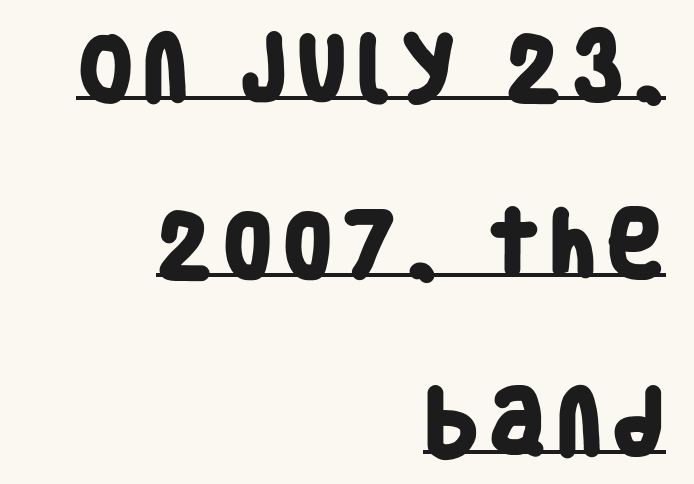
The image shows 71 px heavy, condensed sans-serif type; set right-aligned, loose line spacing (2.49x), underlined; low stroke contrast and a large x-height.
